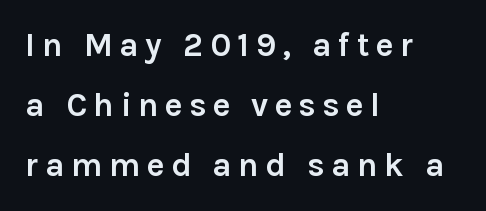
In CSS terms this would be text-align: left. The area under the type is left untouched. This is sans-serif lettering, the kind often seen on screens and signage. Do the characters align in a grid? No, the font is proportional. The horizontal fit of the characters is loose and conspicuously gappy. In terms of posture, this sample is upright.
